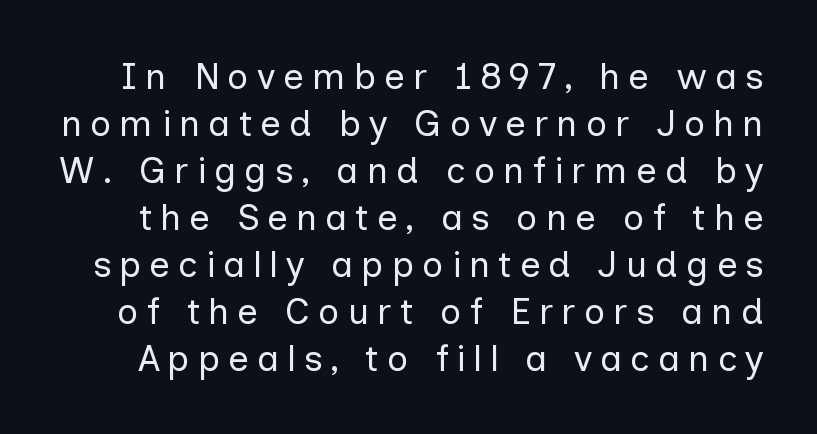
The image shows 37 px regular-weight sans-serif type, upright; set normal line spacing (1.27x), unusually wide letter spacing (+0.21 em), not underlined; low stroke contrast and a medium x-height.
